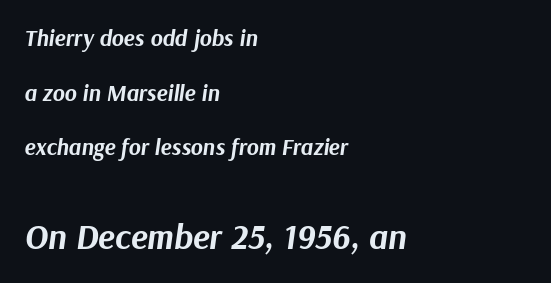
Each word holds together tightly as a unit, with standard inter-letter gaps. Here the designer chose a conventional face with non-uniform glyph widths. Descenders hang freely into open space. Each glyph is drawn with heavy, bold strokes. What's the leading like? Stretched, with rows far apart. The more generous point size was reserved for the lower chunk.
